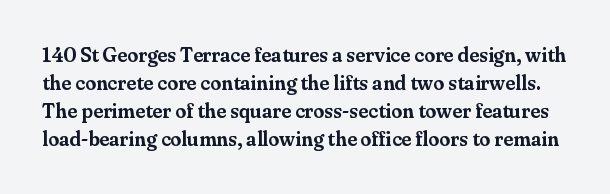
{"italic": "no", "underline": "no", "line_spacing": "normal", "line_spacing_ratio": 1.4, "letter_spacing": "normal", "letter_spacing_em": 0.0, "glyph_px": 20}
